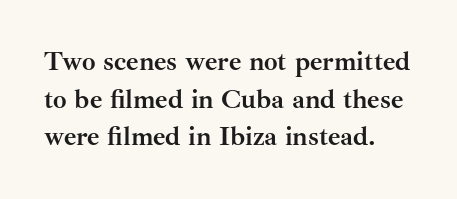
Q: Is the text bold? A: Yes.
Q: Is the text italic (slanted)? A: No, it is upright.
Q: Is the text underlined? A: No.
Q: Is the spacing between letters normal or unusually wide? A: Normal.
Q: Is the spacing between lines tight, normal or loose? A: Normal.
